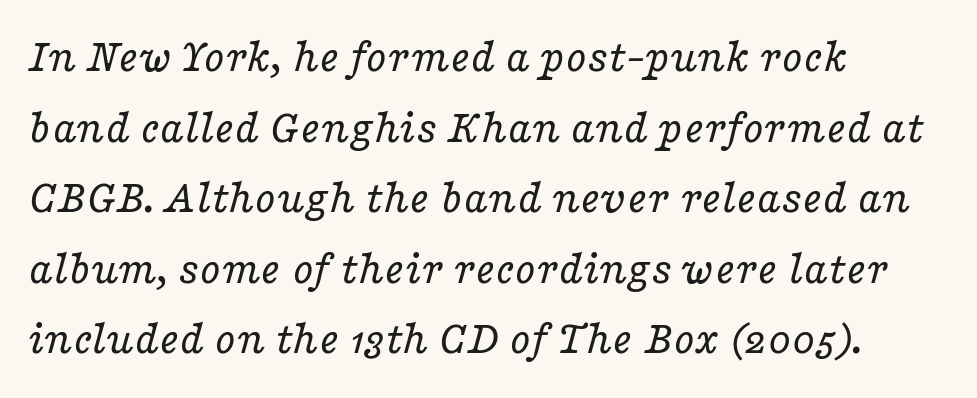
The face used here is proportionally spaced, like ordinary book or web type. Is the stroke heavy? The answer is a plain regular-or-lighter. Classification — serif. The passage shown leans; its letterforms are oblique.
